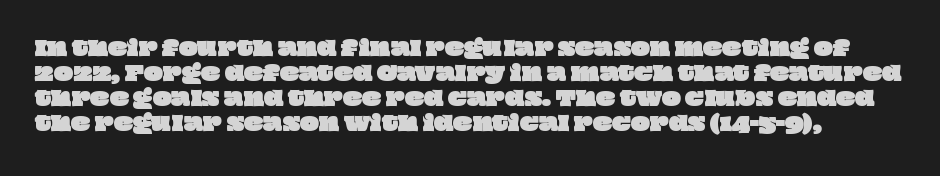
The image shows 20 px text type; set normal line spacing (1.25x), normal letter spacing, not underlined.
